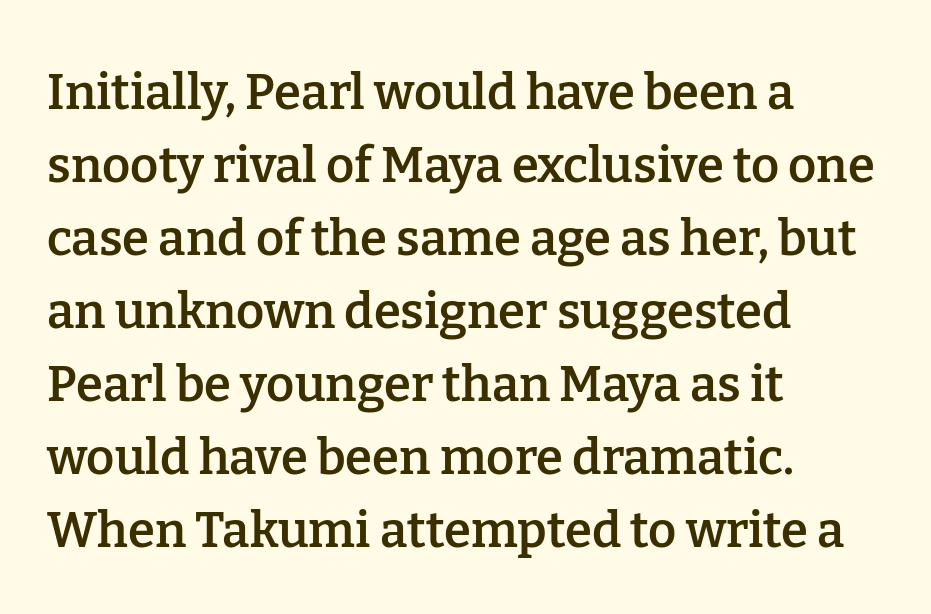
What's the leading like? Ordinary, nothing unusual. Glance below the letters and you will spot only blank space. This sample uses an upright cut, with every glyph sitting square on the baseline. As a designer I'd log this as weight 600, semibold. A typesetter would label this face a serif. Inter-character spacing is left at the font's built-in metrics.
